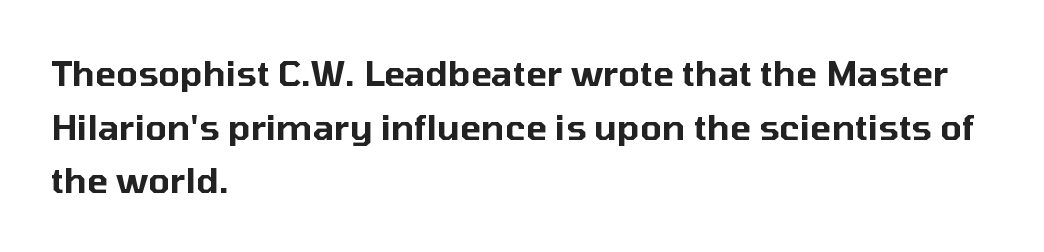
{"serif": "no", "italic": "no", "width": "normal", "stroke_contrast": "low", "x_height": "medium", "monospaced": "no", "underline": "no", "align": "left", "line_spacing": "normal", "line_spacing_ratio": 1.53, "letter_spacing": "normal", "letter_spacing_em": 0.0, "glyph_px": 35}
